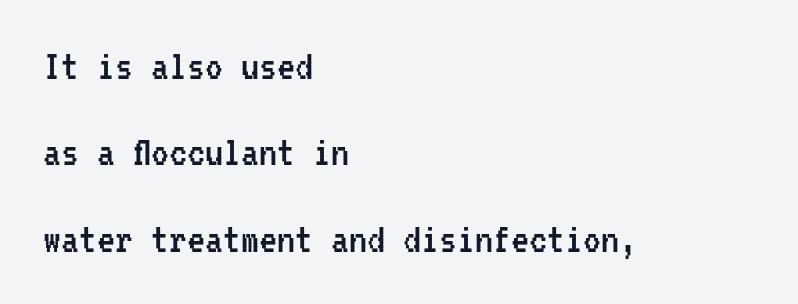
The image shows 45 px regular-weight, condensed sans-serif type, upright, monospaced; set left-aligned, loose line spacing (1.92x), normal letter spacing, not underlined; low stroke contrast and a medium x-height.
